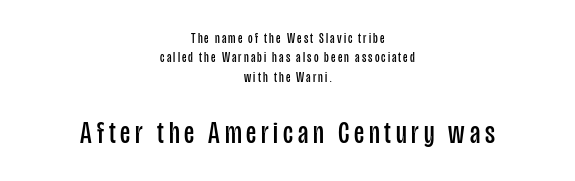
{"serif": "no", "italic": "no", "bold": "no", "weight": "regular", "width": "condensed", "stroke_contrast": "low", "x_height": "large", "monospaced": "no", "underline": "no", "align": "center", "line_spacing": "normal", "line_spacing_ratio": 1.39, "larger_block": "second", "size_ratio": 2.29, "glyph_px": 32}
